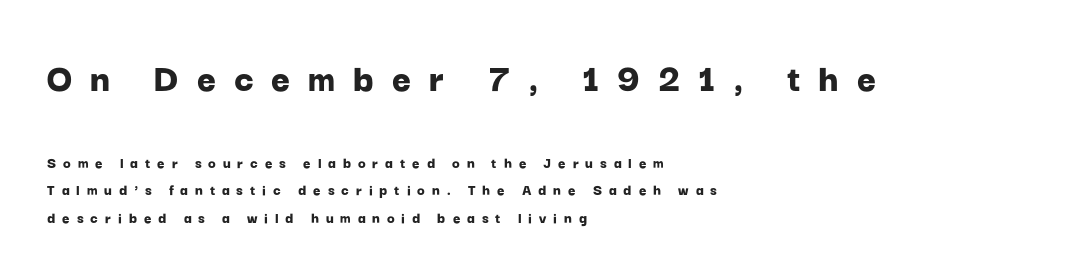
Do the characters align in a grid? No, the font is proportional. Check where the strokes stop: nothing finishes them off — pure sans. Is the letter spacing exaggerated? Yes — the characters are pushed far apart. The lettering stays uniformly vertical, giving the passage a roman look. The rendering shrinks the type as you move from the upper chunk to the lower. A full-strength bold gives these letters their thick strokes.
